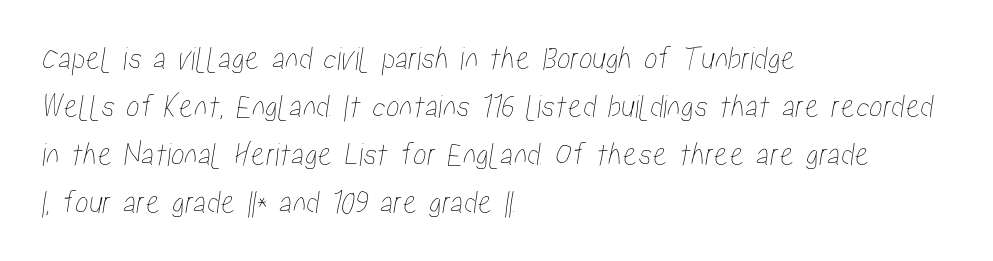
{"width": "condensed", "stroke_contrast": "low", "x_height": "medium", "monospaced": "no", "underline": "no", "align": "left", "line_spacing": "normal", "line_spacing_ratio": 1.41, "letter_spacing": "normal", "letter_spacing_em": 0.0, "glyph_px": 34}
